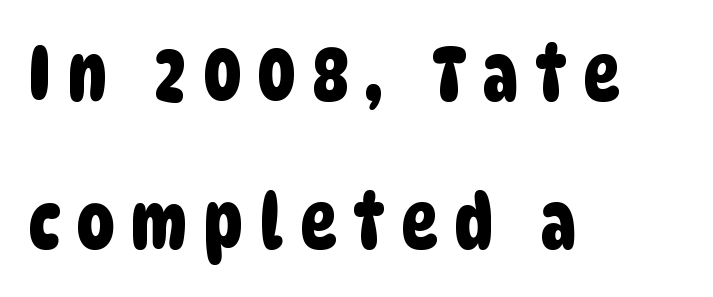
{"serif": "no", "width": "condensed", "stroke_contrast": "low", "x_height": "large", "monospaced": "no", "underline": "no", "align": "left", "line_spacing": "loose", "line_spacing_ratio": 1.95, "letter_spacing": "wide", "letter_spacing_em": 0.22, "glyph_px": 76}
